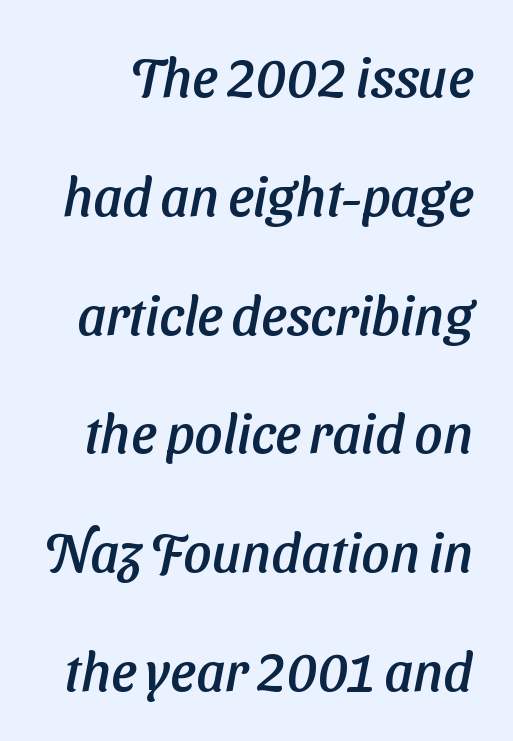
Q: Is the typeface a serif or a sans-serif typeface? A: Sans-serif.
Q: Is the text underlined? A: No.
Q: Is the spacing between letters normal or unusually wide? A: Normal.
Q: Is the spacing between lines tight, normal or loose? A: Loose.
Q: Width (condensed, normal, or wide)? A: Normal.
Q: Stroke contrast? A: Low.
Q: x-height? A: Medium.
Q: Monospaced? A: No.
